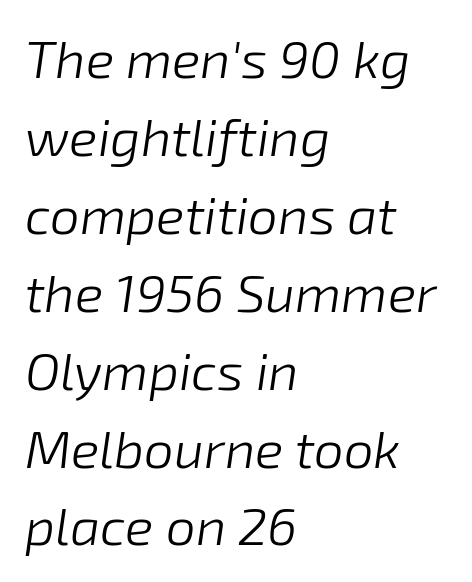
The image shows 53 px light type, italic (leaning right); set left-aligned, normal line spacing (1.47x), normal letter spacing, not underlined; low stroke contrast and a medium x-height.
